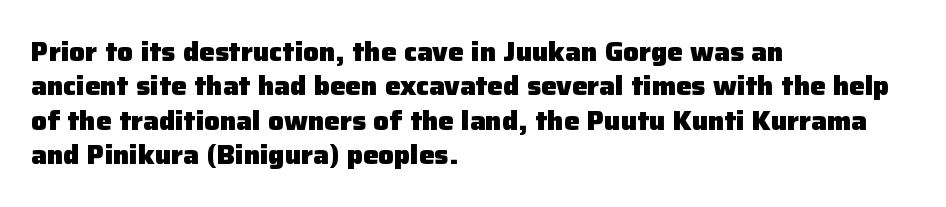
Q: Is the text bold? A: Yes.
Q: Is the text italic (slanted)? A: No, it is upright.
Q: Is the text underlined? A: No.
Q: How is the paragraph aligned? A: Left-aligned.
Q: Is the spacing between letters normal or unusually wide? A: Normal.
Q: Is the spacing between lines tight, normal or loose? A: Normal.
